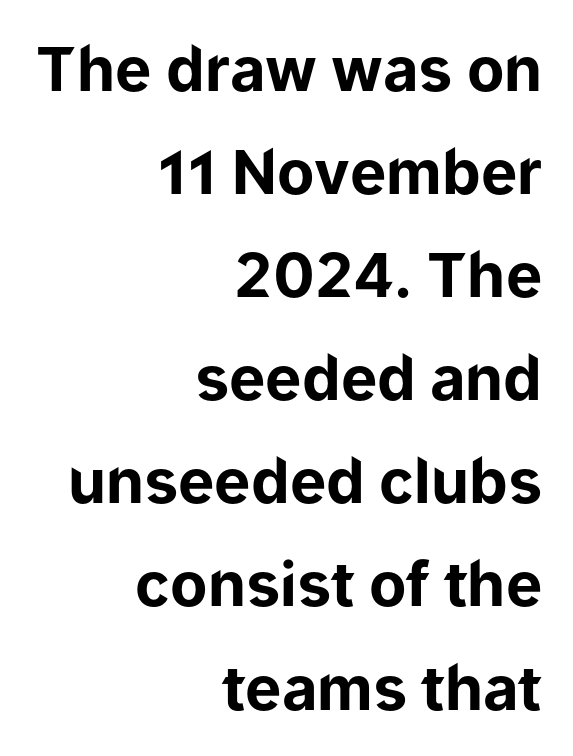
Typesetter's note: full bold, strokes at maximum text heaviness. The letters advance in unequal steps, a hallmark of proportional type. This is sans-serif lettering, the kind often seen on screens and signage. This is roman type, the default non-slanted kind.
